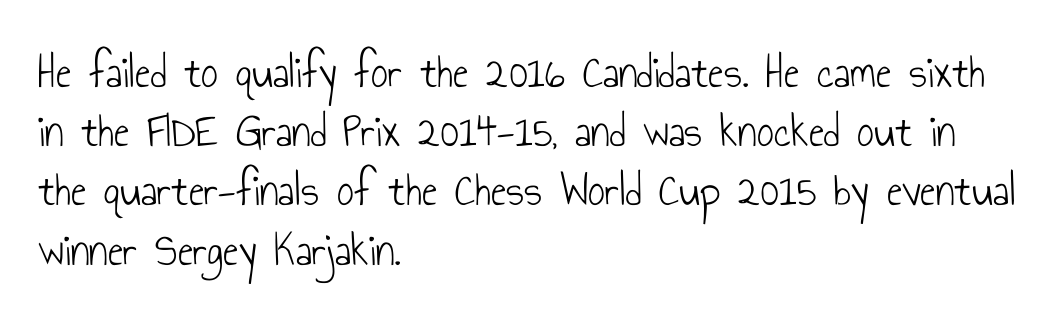
Q: Is the text bold? A: No.
Q: Is the text italic (slanted)? A: No, it is upright.
Q: Is the typeface a serif or a sans-serif typeface? A: Sans-serif.
Q: Is the text underlined? A: No.
Q: How is the paragraph aligned? A: Left-aligned.
Q: Is the spacing between letters normal or unusually wide? A: Normal.
Q: Is the spacing between lines tight, normal or loose? A: Normal.
Q: Width (condensed, normal, or wide)? A: Condensed.
Q: Stroke contrast? A: Low.
Q: x-height? A: Small.
Q: Monospaced? A: No.
